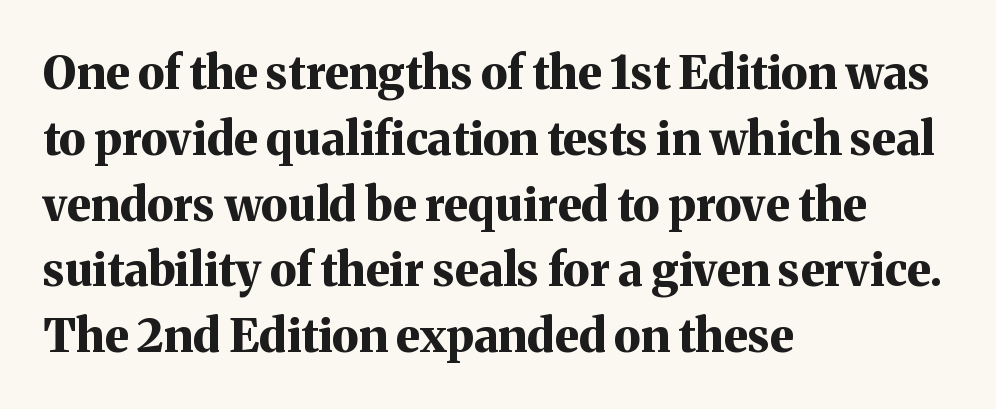
The image shows 46 px bold serif type, upright; set left-aligned, normal line spacing (1.43x), normal letter spacing, not underlined; medium stroke contrast and a medium x-height.
